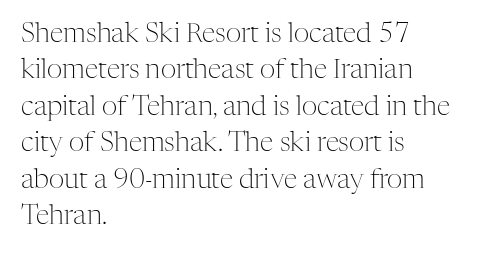
Q: Is the text bold? A: No.
Q: Is the text italic (slanted)? A: No, it is upright.
Q: Is the text underlined? A: No.
Q: How is the paragraph aligned? A: Left-aligned.
Q: Is the spacing between letters normal or unusually wide? A: Normal.
Q: Is the spacing between lines tight, normal or loose? A: Normal.
